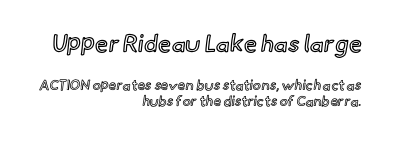
Q: Is the text italic (slanted)? A: Yes.
Q: Is the text underlined? A: No.
Q: How is the paragraph aligned? A: Right-aligned.
Q: Is the spacing between letters normal or unusually wide? A: Normal.
Q: Is the spacing between lines tight, normal or loose? A: Tight.
Q: Which block of text is set in a larger size, the first (top) or the second (bottom)? A: The first (top) one.
